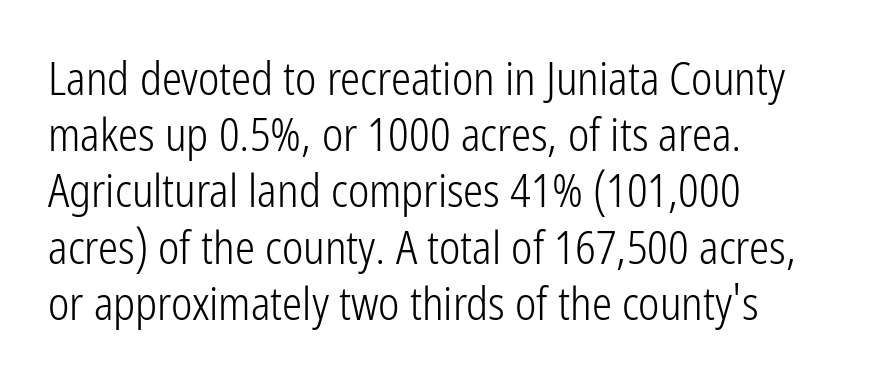
The image shows 45 px light, condensed sans-serif type, upright; set left-aligned, normal line spacing (1.25x), normal letter spacing, not underlined; low stroke contrast and a medium x-height.
